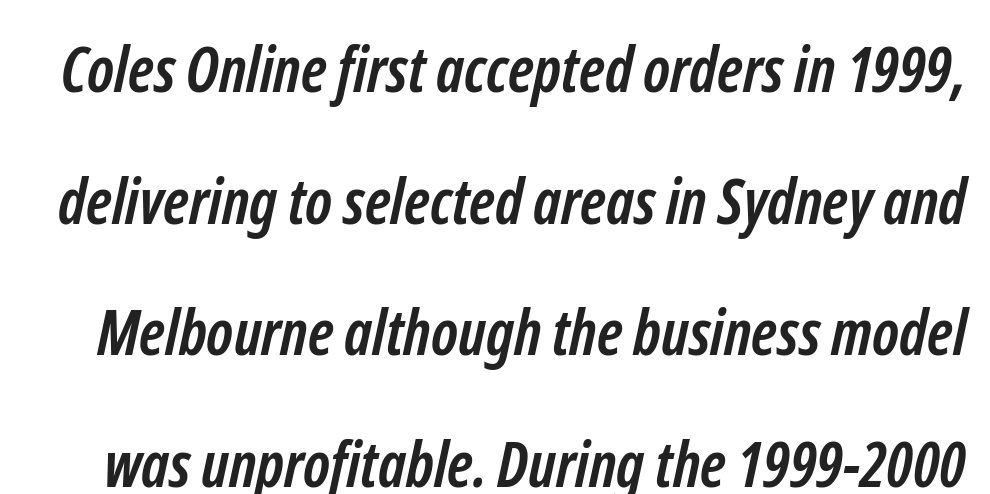
Q: Is the text bold? A: Yes.
Q: Is the typeface a serif or a sans-serif typeface? A: Sans-serif.
Q: Is the text underlined? A: No.
Q: Is the spacing between letters normal or unusually wide? A: Normal.
Q: Is the spacing between lines tight, normal or loose? A: Loose.
Q: Width (condensed, normal, or wide)? A: Condensed.
Q: Stroke contrast? A: Low.
Q: x-height? A: Medium.
Q: Monospaced? A: No.
